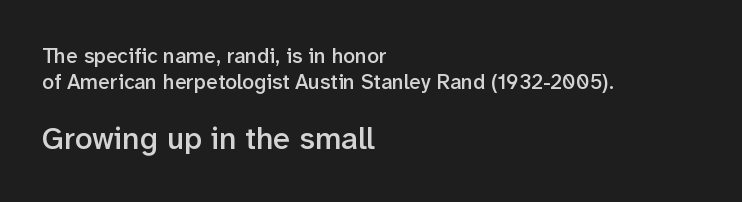
Q: Is the text bold? A: Semi-bold.
Q: Is the text italic (slanted)? A: No, it is upright.
Q: Is the typeface a serif or a sans-serif typeface? A: Sans-serif.
Q: Is the text underlined? A: No.
Q: How is the paragraph aligned? A: Left-aligned.
Q: Is the spacing between letters normal or unusually wide? A: Normal.
Q: Which block of text is set in a larger size, the first (top) or the second (bottom)? A: The second (bottom) one.
Q: Width (condensed, normal, or wide)? A: Normal.
Q: Stroke contrast? A: Low.
Q: x-height? A: Medium.
Q: Monospaced? A: No.
